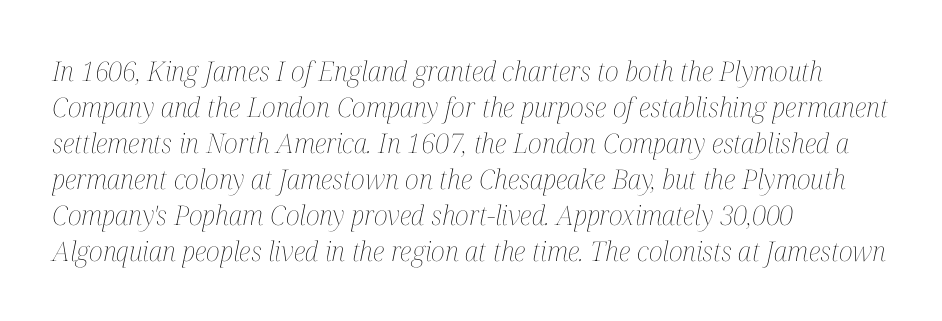
The face used here is rendered with its standard letterfit. Think standard paragraph weight, or any step lighter than that. The lines sit at an ordinary, default distance from one another. This sample is left-justified, so line endings fall wherever the words run out. The specimen omits any rule beneath the text block's lines. The letters are slanted; this is an italic face.
